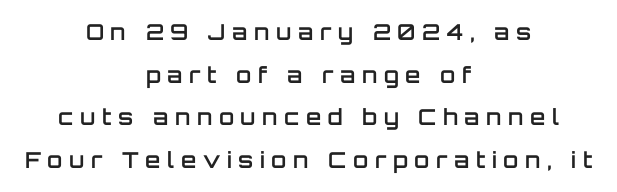
Q: Is the text bold? A: Semi-bold.
Q: Is the text italic (slanted)? A: No, it is upright.
Q: Is the text underlined? A: No.
Q: How is the paragraph aligned? A: Centered.
Q: Is the spacing between letters normal or unusually wide? A: Unusually wide.
Q: Is the spacing between lines tight, normal or loose? A: Loose.
